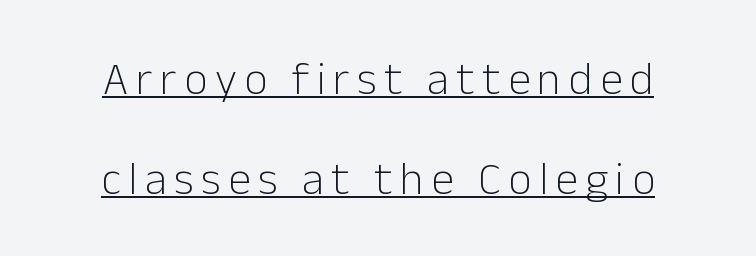
Leftover space on each line is divided equally before and after the words. The glyphs in this specimen are sans serif. A typesetter would call this proportional, since set widths differ per character. Underline: present. No chunkiness to these letters — they're not bold.
